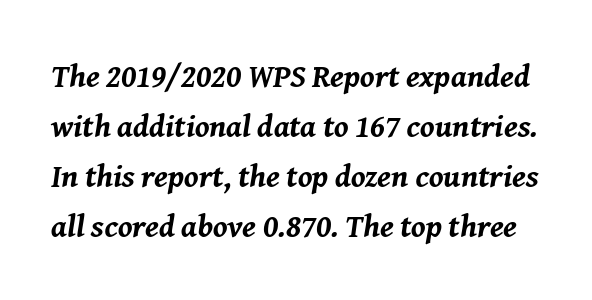
{"italic": "yes", "lean": "right", "slant_degrees": 8, "bold": "yes", "weight": "bold", "width": "normal", "stroke_contrast": "medium", "x_height": "medium", "monospaced": "no", "underline": "no", "line_spacing": "normal", "line_spacing_ratio": 1.56, "letter_spacing": "normal", "letter_spacing_em": 0.0, "glyph_px": 32}
